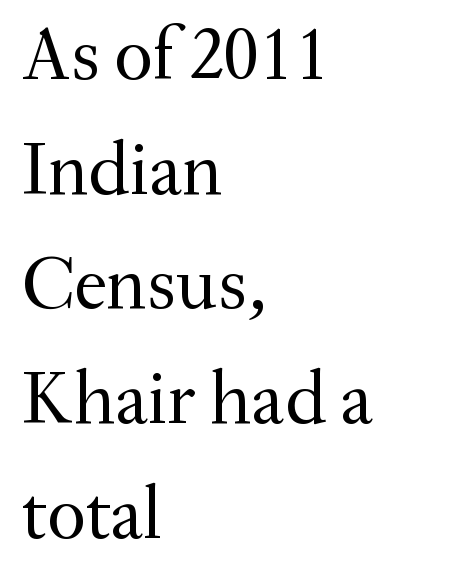
Q: Is the text bold? A: No.
Q: Is the text italic (slanted)? A: No, it is upright.
Q: Is the typeface a serif or a sans-serif typeface? A: Serif.
Q: Is the text underlined? A: No.
Q: How is the paragraph aligned? A: Left-aligned.
Q: Is the spacing between letters normal or unusually wide? A: Normal.
Q: Is the spacing between lines tight, normal or loose? A: Normal.
Q: Width (condensed, normal, or wide)? A: Normal.
Q: Stroke contrast? A: Medium.
Q: x-height? A: Small.
Q: Monospaced? A: No.
